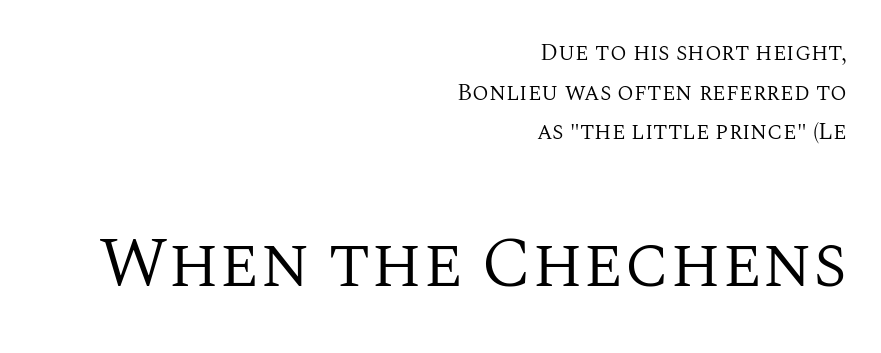
Think of a printed novel: that variable character pitch is what you see here. This rendering features lettering with no underline. Stroke terminals: seriffed. This rendering uses right alignment, leaving the left contour irregular. If you squint, the bottom block still reads clearly — it's the larger of the two. These lines sit exactly where default settings would place them.
